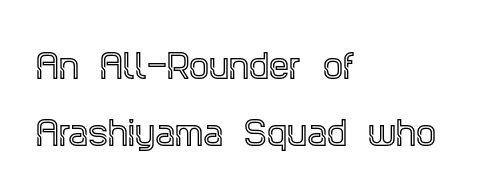
The image shows 32 px condensed serif type, upright; set left-aligned, loose line spacing (2.08x), normal letter spacing, not underlined; a large x-height.
